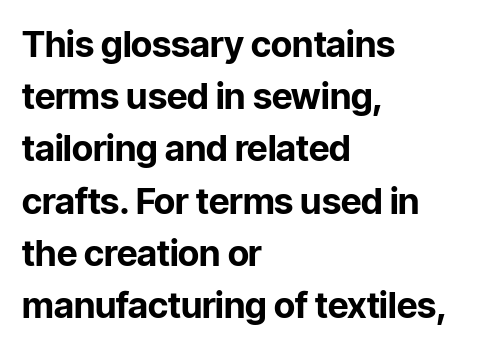
{"serif": "no", "italic": "no", "bold": "yes", "weight": "bold", "width": "normal", "stroke_contrast": "low", "x_height": "medium", "monospaced": "no", "underline": "no", "align": "left", "line_spacing": "normal", "line_spacing_ratio": 1.45, "letter_spacing": "normal", "letter_spacing_em": 0.0, "glyph_px": 36}
